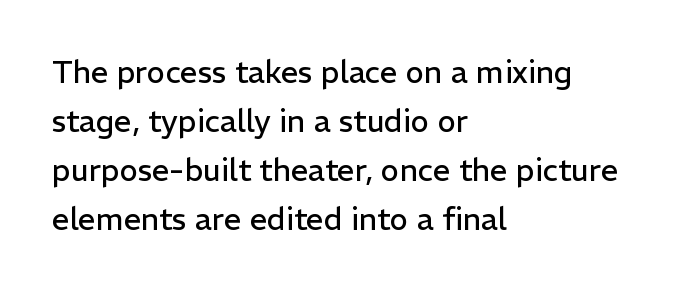
Do the letters lean? They stand straight. Baseline-to-baseline distance is the conventional proportion of letter height. Check where the strokes stop: nothing finishes them off — pure sans. The strip under each line holds only bare page. The typeface has the unassuming heft of standard copy or less.
